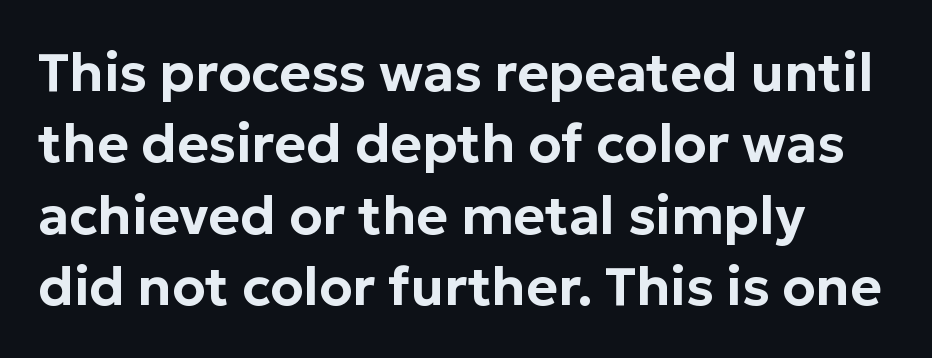
Q: Is the text italic (slanted)? A: No, it is upright.
Q: Is the typeface a serif or a sans-serif typeface? A: Sans-serif.
Q: Is the text underlined? A: No.
Q: How is the paragraph aligned? A: Left-aligned.
Q: Is the spacing between letters normal or unusually wide? A: Normal.
Q: Is the spacing between lines tight, normal or loose? A: Normal.
Q: Width (condensed, normal, or wide)? A: Normal.
Q: Stroke contrast? A: Low.
Q: x-height? A: Medium.
Q: Monospaced? A: No.
